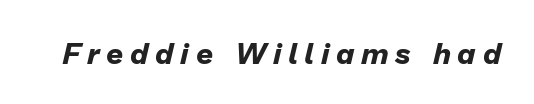
Q: Is the text bold? A: Yes.
Q: Is the text italic (slanted)? A: Yes, it leans right by about 13 degrees.
Q: Is the text underlined? A: No.
Q: Is the spacing between letters normal or unusually wide? A: Unusually wide.
Q: Width (condensed, normal, or wide)? A: Normal.
Q: Stroke contrast? A: Low.
Q: x-height? A: Medium.
Q: Monospaced? A: No.
